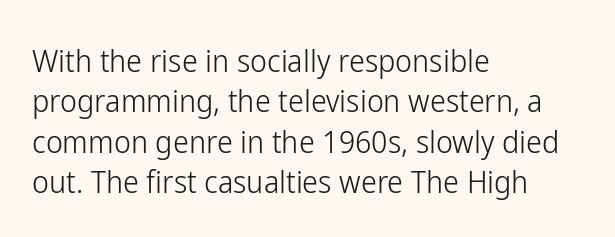
{"serif": "no", "italic": "no", "bold": "no", "weight": "light", "width": "condensed", "stroke_contrast": "low", "x_height": "medium", "monospaced": "no", "underline": "no", "align": "left", "line_spacing": "normal", "line_spacing_ratio": 1.26, "letter_spacing": "normal", "letter_spacing_em": 0.0, "glyph_px": 32}
